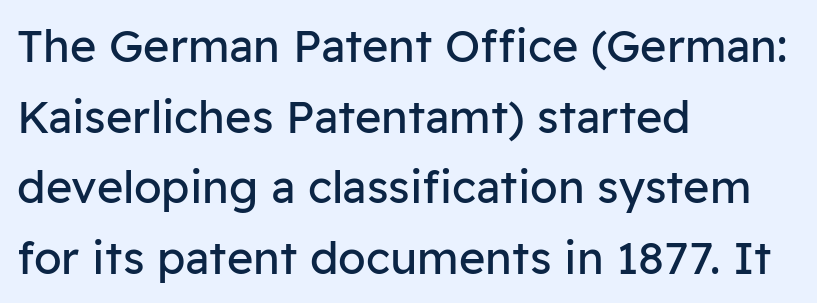
The image shows 45 px regular-weight sans-serif type, upright; set left-aligned, normal line spacing (1.57x), normal letter spacing, not underlined; low stroke contrast and a medium x-height.
